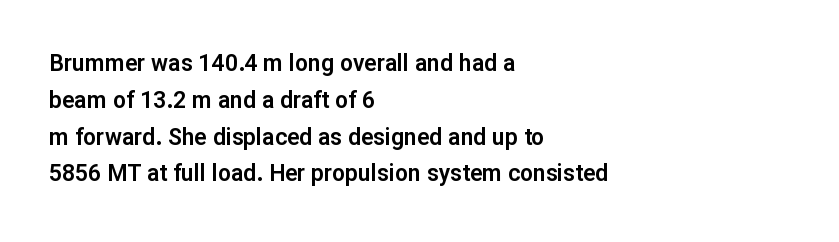
Every character sits straight up, as roman type does. Where is the straight margin? On the left. The rendering uses a moderate line-height, typical for paragraphs. Just letters on the line, the space beneath them empty. Compared with typical body copy, the letter spacing here is the same.
